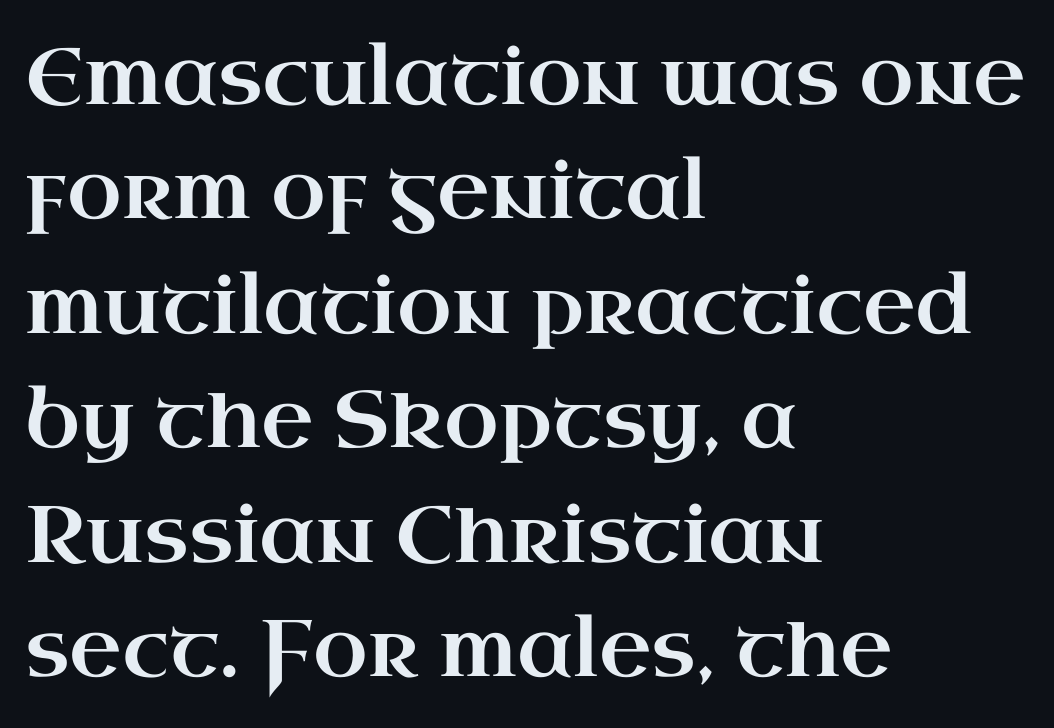
The image shows 80 px wide serif type, upright; set left-aligned, normal line spacing (1.43x), normal letter spacing, not underlined; high stroke contrast and a small x-height.
